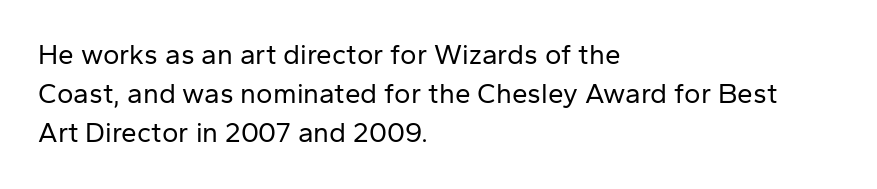
Vertically, the passage feels balanced, rows spaced as you'd expect. You can tell it's not italic because the verticals are truly vertical. This is sans-serif lettering, the kind often seen on screens and signage. Descenders are the only things crossing below the line.
